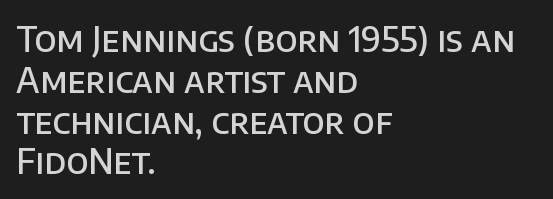
{"serif": "no", "italic": "no", "bold": "semi", "weight": "semibold", "width": "normal", "stroke_contrast": "low", "x_height": "large", "monospaced": "no", "underline": "no", "align": "left", "line_spacing_ratio": 1.2, "letter_spacing": "normal", "letter_spacing_em": 0.0, "glyph_px": 34}
